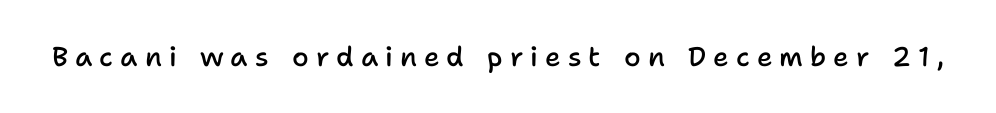
Q: Is the text bold? A: Semi-bold.
Q: Is the text italic (slanted)? A: No, it is upright.
Q: Is the text underlined? A: No.
Q: Is the spacing between letters normal or unusually wide? A: Unusually wide.
